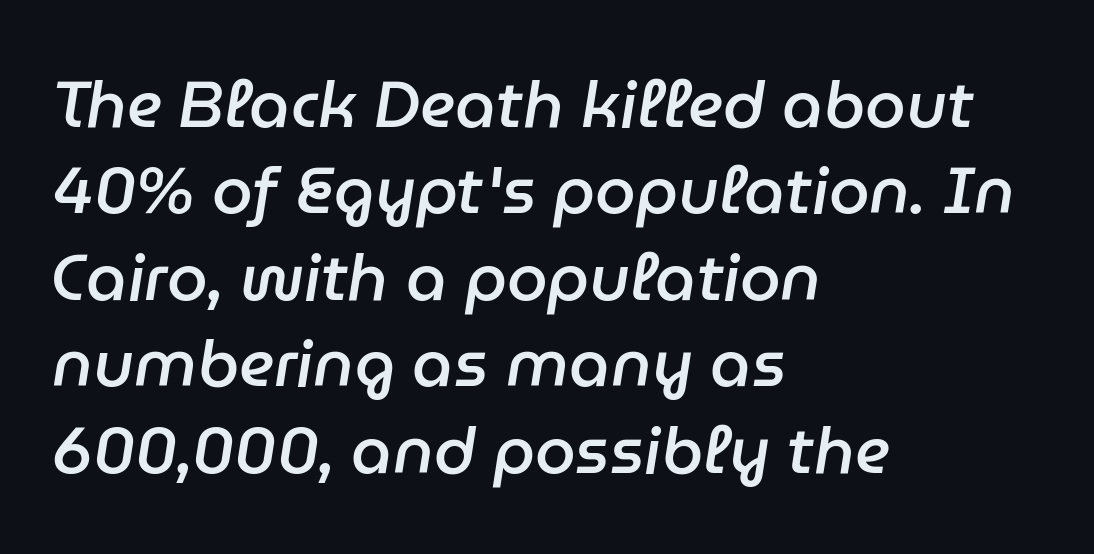
{"italic": "yes", "lean": "right", "slant_degrees": 9, "bold": "semi", "weight": "semibold", "width": "normal", "stroke_contrast": "low", "x_height": "medium", "monospaced": "no", "underline": "no", "align": "left", "line_spacing": "normal", "line_spacing_ratio": 1.33, "letter_spacing": "normal", "letter_spacing_em": 0.0, "glyph_px": 65}
